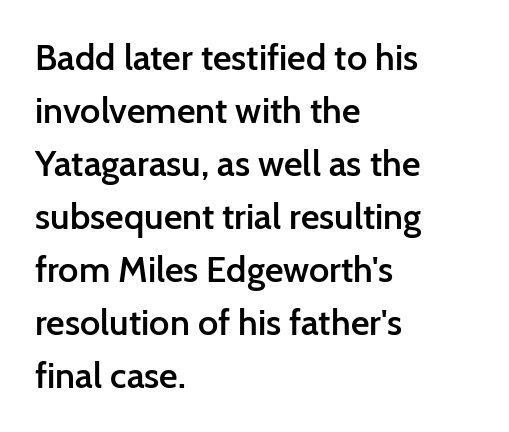
These lines sit exactly where default settings would place them. This is the in-between weight designers call semibold or demi. The strip under each line holds only bare page. Are there feet on the stems? There aren't — it's a sans. This rendering leaves character spacing at its baseline value. The setting favours the left margin, as ordinary paragraphs usually do.
